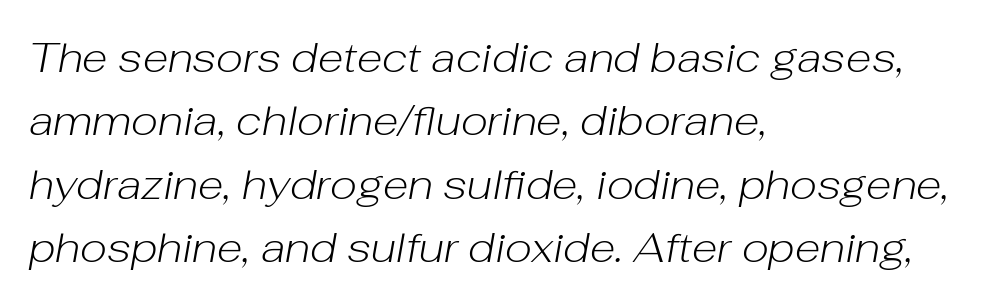
Q: Is the text bold? A: No.
Q: Is the text italic (slanted)? A: Yes, it leans right by about 10 degrees.
Q: Is the text underlined? A: No.
Q: How is the paragraph aligned? A: Left-aligned.
Q: Is the spacing between letters normal or unusually wide? A: Normal.
Q: Is the spacing between lines tight, normal or loose? A: Normal.
Q: Width (condensed, normal, or wide)? A: Normal.
Q: Stroke contrast? A: Low.
Q: x-height? A: Medium.
Q: Monospaced? A: No.
